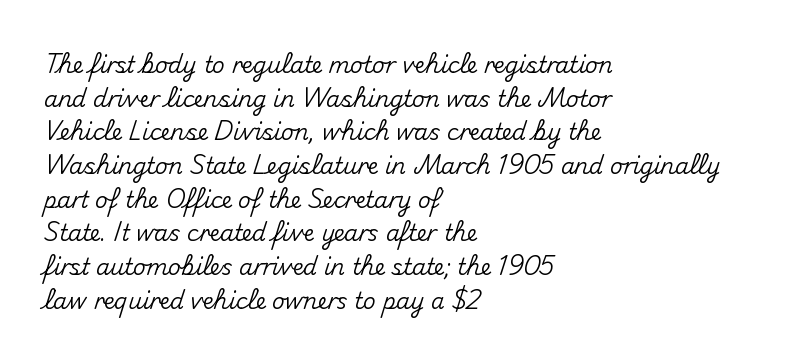
{"underline": "no", "align": "left", "line_spacing": "normal", "line_spacing_ratio": 1.53, "letter_spacing": "normal", "letter_spacing_em": 0.0, "glyph_px": 22}
